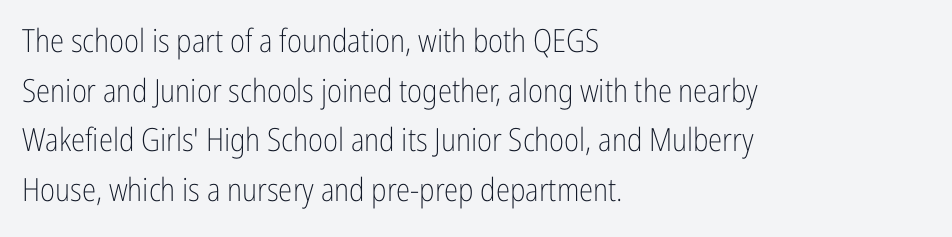
Reading down the block, your eye returns to a fixed left position each line. This is the regular roman posture of the typeface. This rendering leaves character spacing at its baseline value. Nothing sits at the stroke ends, so this counts as sans-serif.
